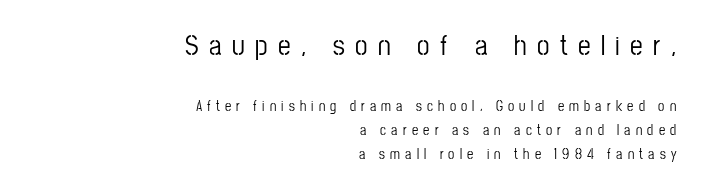
The image shows 28 px condensed sans-serif type, upright; set right-aligned, normal line spacing (1.7x), unusually wide letter spacing (+0.37 em), not underlined; the first (top) block is 2.0x larger; low stroke contrast and a medium x-height.
